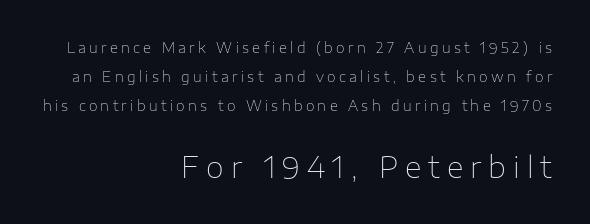
These lines are composed in type without serifs. Which of the two is more prominent by size? The second, at the bottom. Bare-footed words on every line. Reading down the block, your eye finds every line finishing at a fixed right position. The strokes carry an ordinary text weight at most. This sample has the flowing, uneven cadence of proportional lettering.
